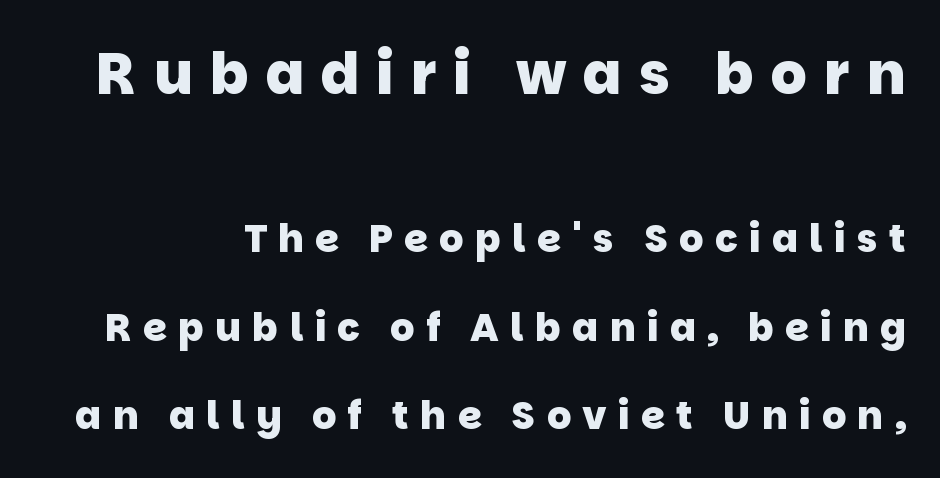
Regarding leading, the lines here are spaced well apart. Students, note that the glyphs here are deliberately spaced far apart. Weight check: bold — yes, fully. The face used here appears at its bigger size in the upper chunk.
